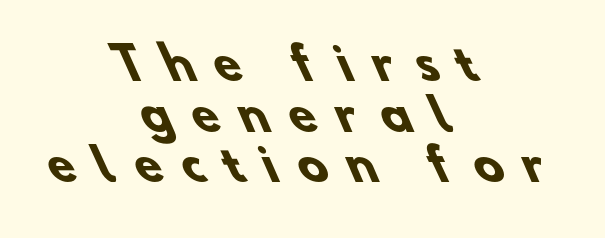
Q: Is the text bold? A: Yes.
Q: Is the typeface a serif or a sans-serif typeface? A: Sans-serif.
Q: Is the text underlined? A: No.
Q: How is the paragraph aligned? A: Centered.
Q: Is the spacing between letters normal or unusually wide? A: Unusually wide.
Q: Is the spacing between lines tight, normal or loose? A: Tight.
Q: Width (condensed, normal, or wide)? A: Normal.
Q: Stroke contrast? A: Low.
Q: x-height? A: Small.
Q: Monospaced? A: No.
